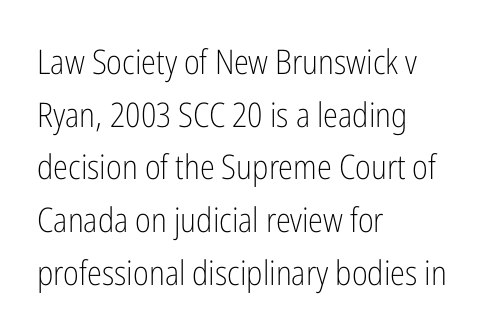
The passage shown has conventional tracking throughout. Each line starts at the same left margin while the right side varies. The font sits on the lighter half of the weight spectrum, regular included. Serifs: no, the terminals of the letterforms are clean. Vertical spacing — default.
